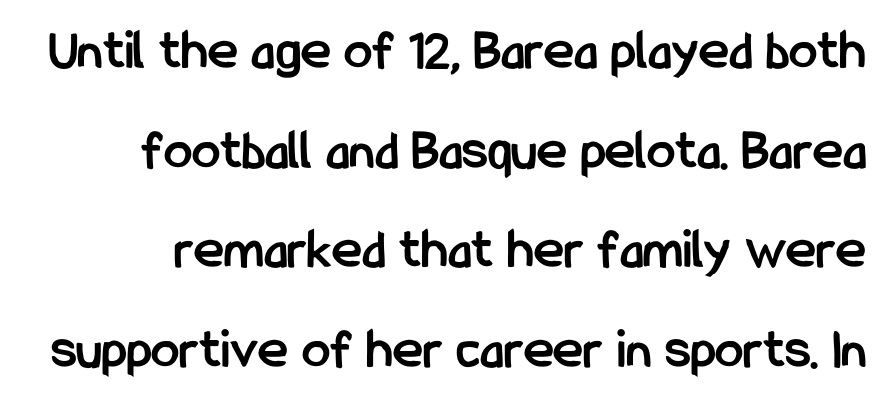
Q: Is the text bold? A: Yes.
Q: Is the text italic (slanted)? A: No, it is upright.
Q: Is the typeface a serif or a sans-serif typeface? A: Sans-serif.
Q: Is the text underlined? A: No.
Q: Is the spacing between letters normal or unusually wide? A: Normal.
Q: Width (condensed, normal, or wide)? A: Condensed.
Q: Stroke contrast? A: Low.
Q: x-height? A: Medium.
Q: Monospaced? A: No.
